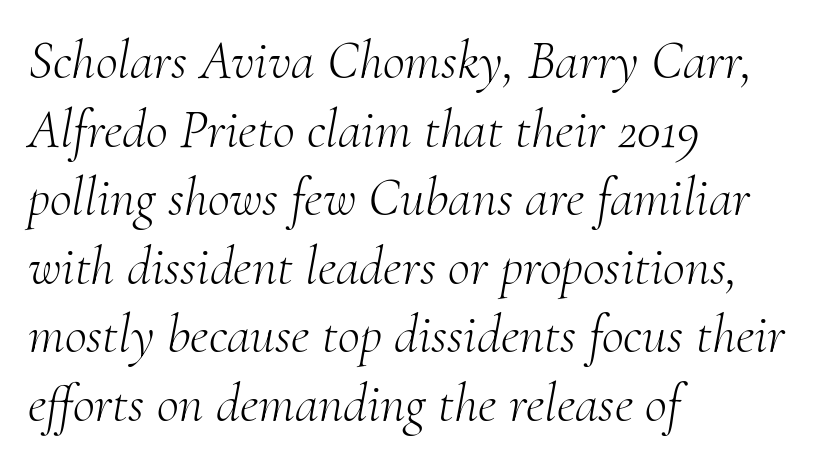
{"serif": "yes", "italic": "yes", "lean": "right", "slant_degrees": 10, "bold": "no", "weight": "light", "width": "normal", "stroke_contrast": "medium", "x_height": "small", "monospaced": "no", "underline": "no", "align": "left", "line_spacing": "normal", "line_spacing_ratio": 1.27, "letter_spacing": "normal", "letter_spacing_em": 0.0, "glyph_px": 54}
